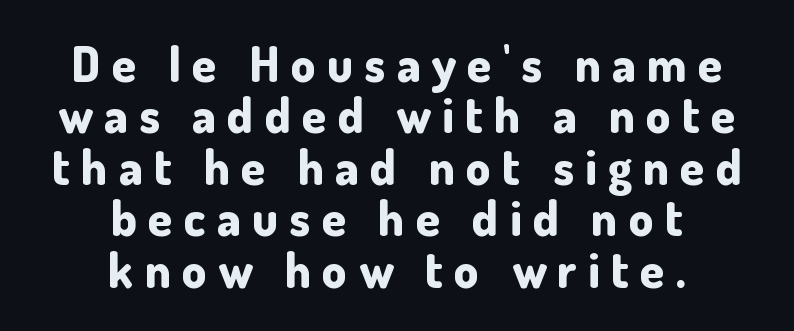
The image shows 49 px bold sans-serif type, upright; set centered, tight line spacing (1.05x), unusually wide letter spacing (+0.23 em), not underlined; low stroke contrast and a small x-height.
